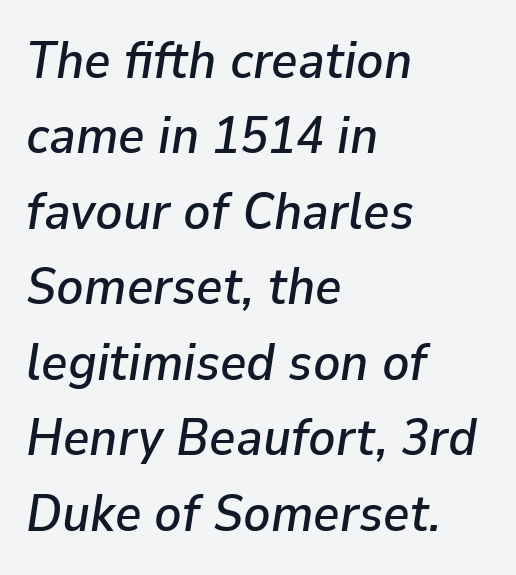
The image shows 51 px text type, italic (leaning right); set left-aligned, normal line spacing (1.48x), normal letter spacing, not underlined; low stroke contrast and a medium x-height.
